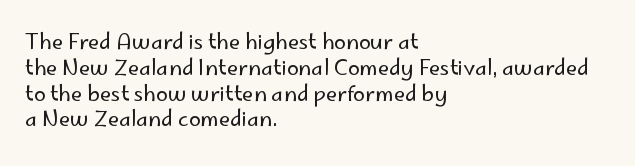
{"italic": "no", "bold": "no", "underline": "no", "align": "left", "line_spacing_ratio": 1.23, "letter_spacing": "normal", "letter_spacing_em": 0.0, "glyph_px": 21}
